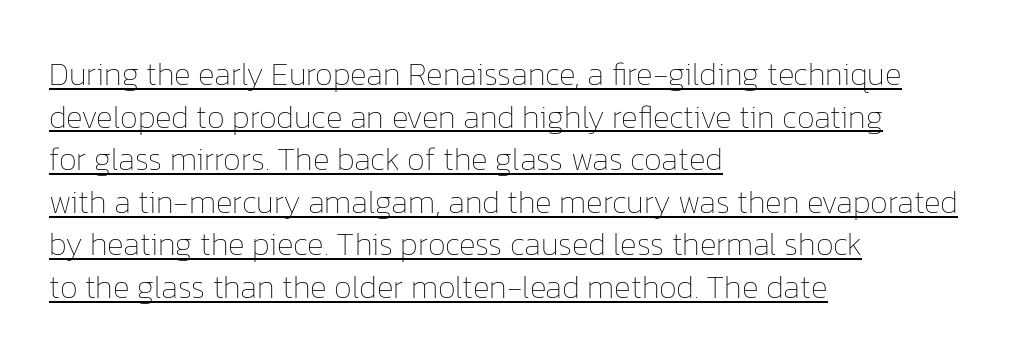
The letters advance in unequal steps, a hallmark of proportional type. Glyph-to-glyph distance matches everyday printed text. Quick note: underline on. The passage shown stacks its lines at a standard gap.
